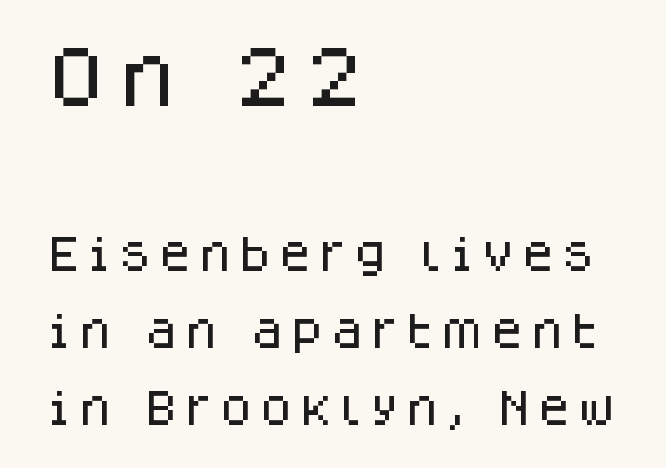
The image shows 67 px sans-serif type, upright; set left-aligned, loose line spacing (2.03x), not underlined; the first (top) block is 1.76x larger; low stroke contrast and a large x-height.
